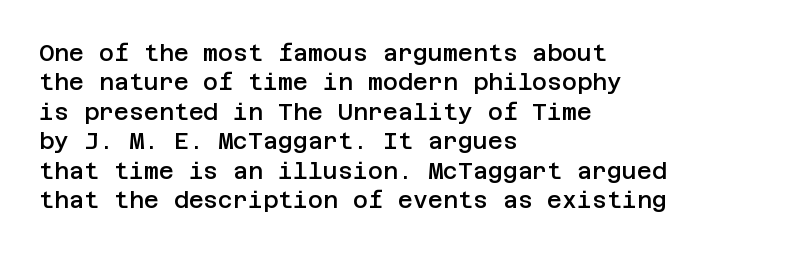
Q: Is the text bold? A: Semi-bold.
Q: Is the text italic (slanted)? A: No, it is upright.
Q: Is the text underlined? A: No.
Q: How is the paragraph aligned? A: Left-aligned.
Q: Is the spacing between letters normal or unusually wide? A: Normal.
Q: Is the spacing between lines tight, normal or loose? A: Normal.
